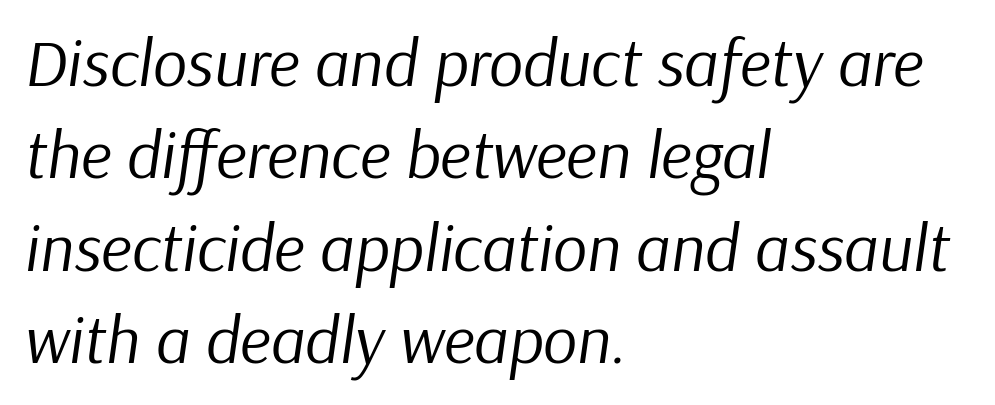
Q: Is the text bold? A: No.
Q: Is the text italic (slanted)? A: Yes, it leans right by about 9 degrees.
Q: Is the text underlined? A: No.
Q: How is the paragraph aligned? A: Left-aligned.
Q: Is the spacing between letters normal or unusually wide? A: Normal.
Q: Is the spacing between lines tight, normal or loose? A: Normal.
Q: Width (condensed, normal, or wide)? A: Normal.
Q: Stroke contrast? A: Low.
Q: x-height? A: Medium.
Q: Monospaced? A: No.
